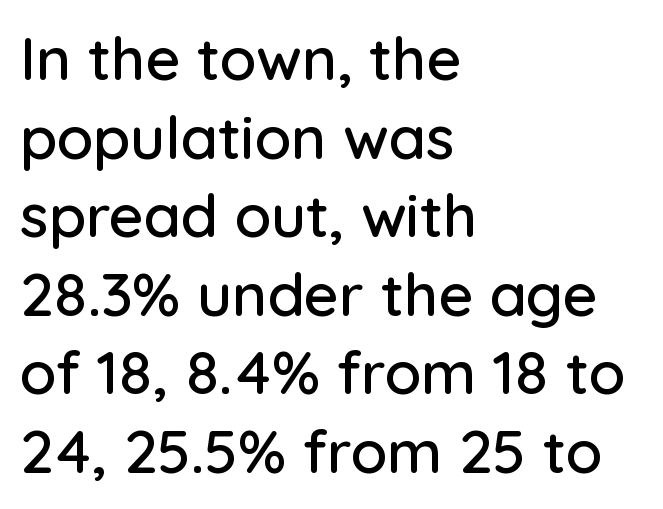
The image shows 60 px sans-serif type, upright; set left-aligned, normal line spacing (1.31x), normal letter spacing, not underlined; low stroke contrast and a medium x-height.
